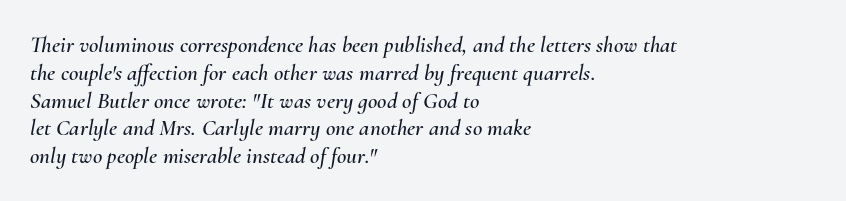
Q: Is the text italic (slanted)? A: Yes, it leans right by about 10 degrees.
Q: Is the text underlined? A: No.
Q: How is the paragraph aligned? A: Left-aligned.
Q: Is the spacing between letters normal or unusually wide? A: Normal.
